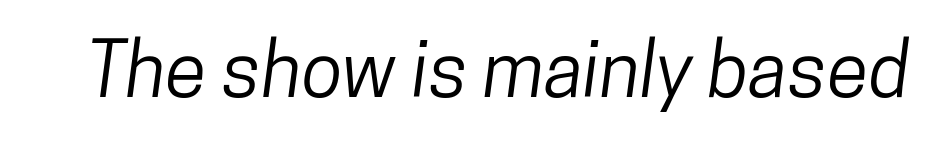
{"serif": "no", "width": "condensed", "stroke_contrast": "low", "x_height": "medium", "monospaced": "no", "underline": "no", "letter_spacing": "normal", "letter_spacing_em": 0.0, "glyph_px": 76}
